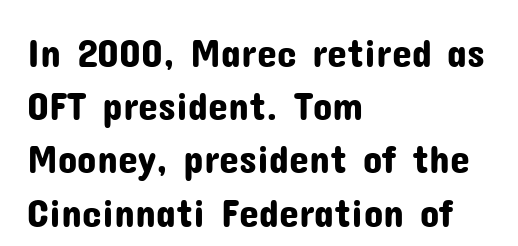
{"serif": "no", "italic": "no", "width": "normal", "stroke_contrast": "low", "x_height": "medium", "monospaced": "no", "underline": "no", "align": "left", "line_spacing": "normal", "line_spacing_ratio": 1.33, "letter_spacing": "normal", "letter_spacing_em": 0.0, "glyph_px": 40}
